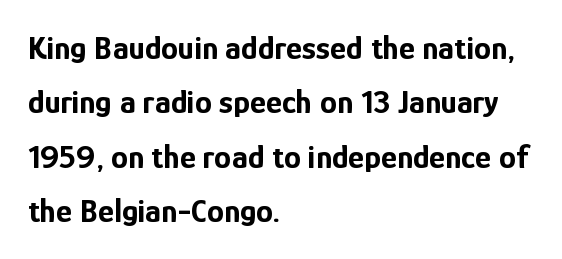
Q: Is the text bold? A: Yes.
Q: Is the text italic (slanted)? A: No, it is upright.
Q: Is the typeface a serif or a sans-serif typeface? A: Sans-serif.
Q: Is the text underlined? A: No.
Q: How is the paragraph aligned? A: Left-aligned.
Q: Is the spacing between letters normal or unusually wide? A: Normal.
Q: Is the spacing between lines tight, normal or loose? A: Normal.
Q: Width (condensed, normal, or wide)? A: Condensed.
Q: Stroke contrast? A: Low.
Q: x-height? A: Medium.
Q: Monospaced? A: No.
